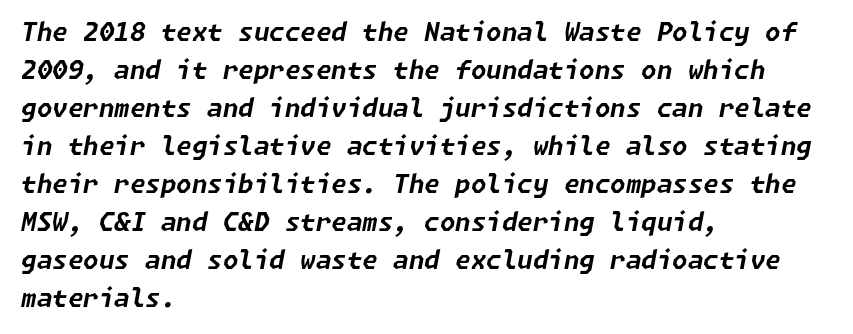
Q: Is the text bold? A: Yes.
Q: Is the text italic (slanted)? A: Yes, it leans right by about 11 degrees.
Q: Is the text underlined? A: No.
Q: How is the paragraph aligned? A: Left-aligned.
Q: Is the spacing between letters normal or unusually wide? A: Normal.
Q: Is the spacing between lines tight, normal or loose? A: Normal.
